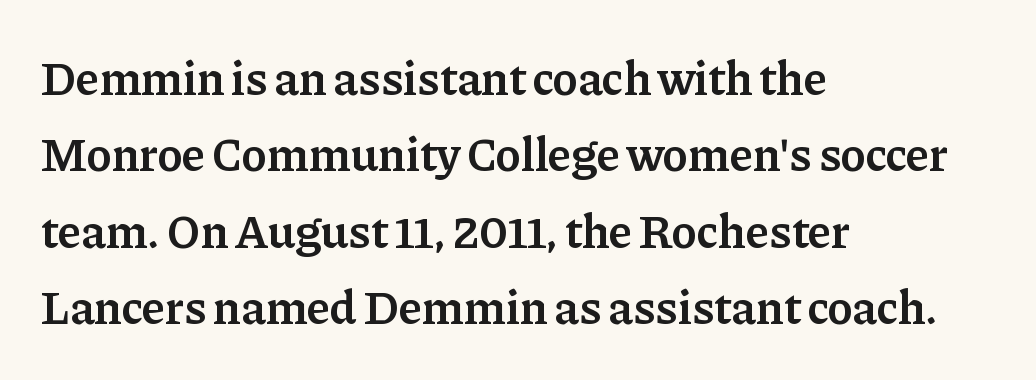
Q: Is the text bold? A: Semi-bold.
Q: Is the text italic (slanted)? A: No, it is upright.
Q: Is the typeface a serif or a sans-serif typeface? A: Serif.
Q: Is the text underlined? A: No.
Q: How is the paragraph aligned? A: Left-aligned.
Q: Is the spacing between letters normal or unusually wide? A: Normal.
Q: Is the spacing between lines tight, normal or loose? A: Normal.
Q: Width (condensed, normal, or wide)? A: Normal.
Q: Stroke contrast? A: Low.
Q: x-height? A: Medium.
Q: Monospaced? A: No.
